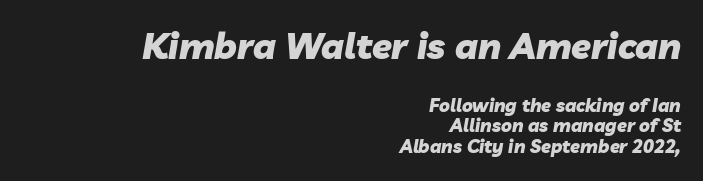
Look at the glyph heights: the upper group is clearly the bigger setting. Words float on clear page, feet unadorned. A typesetter would call this proportional, since set widths differ per character. Students, note that the glyphs here touch the page at normal intervals. The setting favours the right margin, as signatures and pull-quotes sometimes do.
